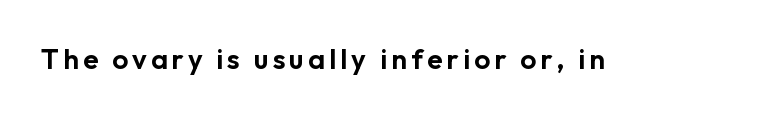
{"serif": "no", "italic": "no", "width": "normal", "stroke_contrast": "low", "x_height": "medium", "monospaced": "no", "underline": "no", "glyph_px": 28}
